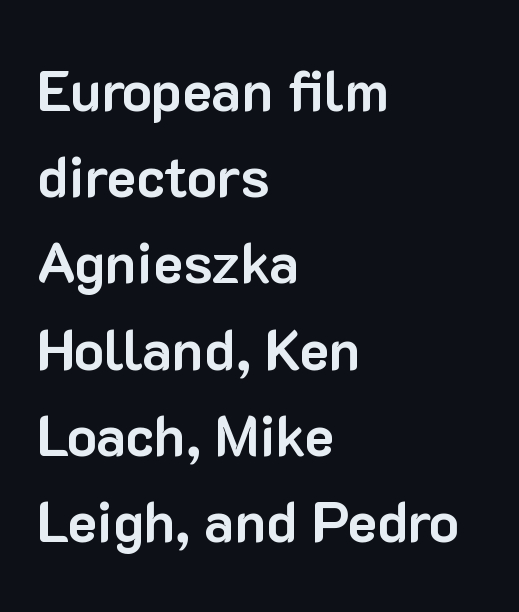
What's the leading like? Ordinary, nothing unusual. Check under the words: just untouched page. The rendering uses a bold face; every stroke is thick and dark. The glyphs in this specimen are sans serif.
